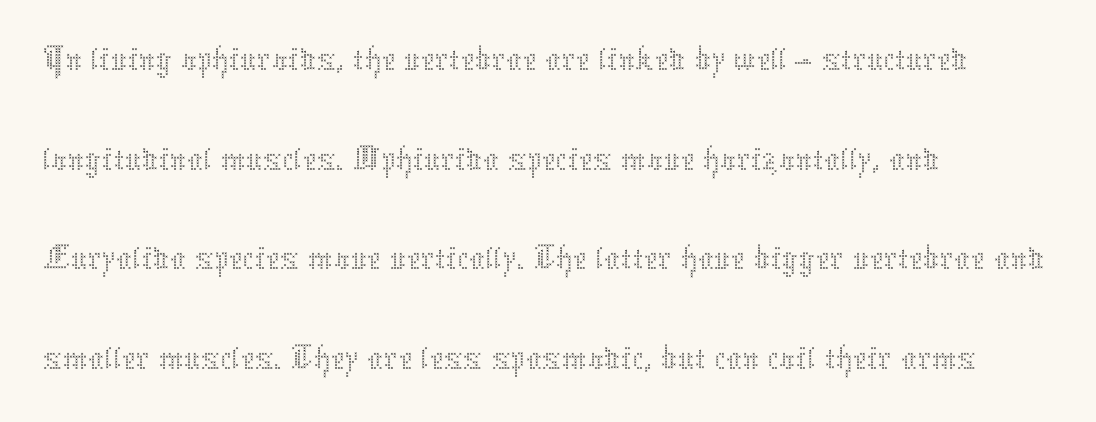
{"italic": "no", "bold": "no", "weight": "thin", "width": "normal", "stroke_contrast": "medium", "x_height": "medium", "monospaced": "no", "underline": "no", "align": "left", "line_spacing": "normal", "line_spacing_ratio": 1.26, "letter_spacing": "normal", "letter_spacing_em": 0.0, "glyph_px": 79}
